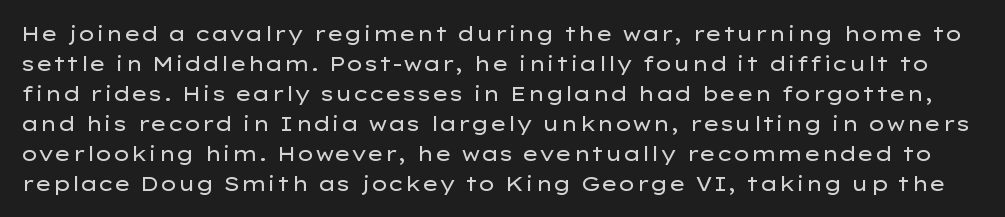
The font's upright variant was chosen for this text. Stems here are at most as thick as an everyday book face. The area under the type is left untouched. This sample uses plain, unmodified letter spacing. Leading: standard.
